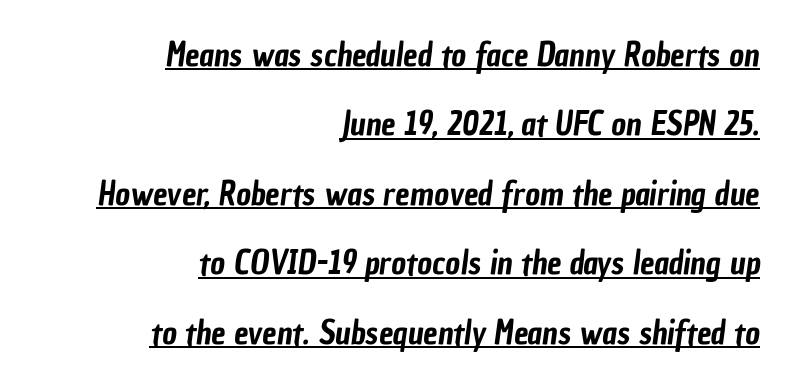
{"serif": "no", "width": "condensed", "stroke_contrast": "low", "x_height": "medium", "monospaced": "no", "underline": "yes", "align": "right", "line_spacing": "loose", "line_spacing_ratio": 2.17, "letter_spacing": "normal", "letter_spacing_em": 0.0, "glyph_px": 32}
